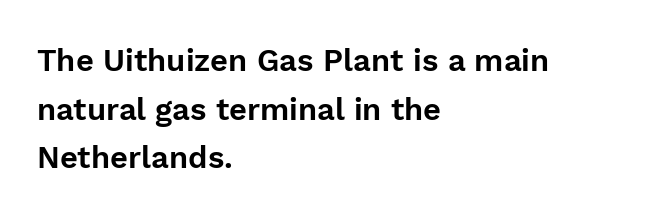
Q: Is the text italic (slanted)? A: No, it is upright.
Q: Is the typeface a serif or a sans-serif typeface? A: Sans-serif.
Q: Is the text underlined? A: No.
Q: How is the paragraph aligned? A: Left-aligned.
Q: Is the spacing between letters normal or unusually wide? A: Normal.
Q: Is the spacing between lines tight, normal or loose? A: Normal.
Q: Width (condensed, normal, or wide)? A: Normal.
Q: Stroke contrast? A: Low.
Q: x-height? A: Medium.
Q: Monospaced? A: No.
